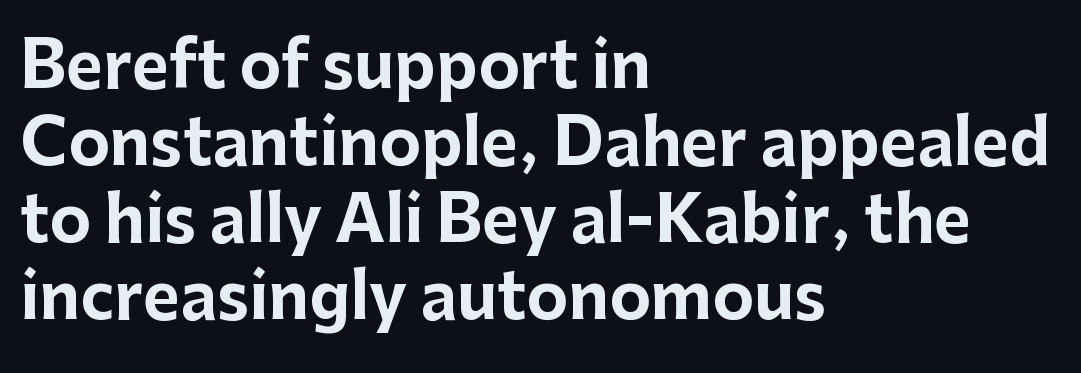
The image shows 63 px bold sans-serif type, upright; set left-aligned, line spacing 1.22x, normal letter spacing, not underlined; low stroke contrast and a medium x-height.
